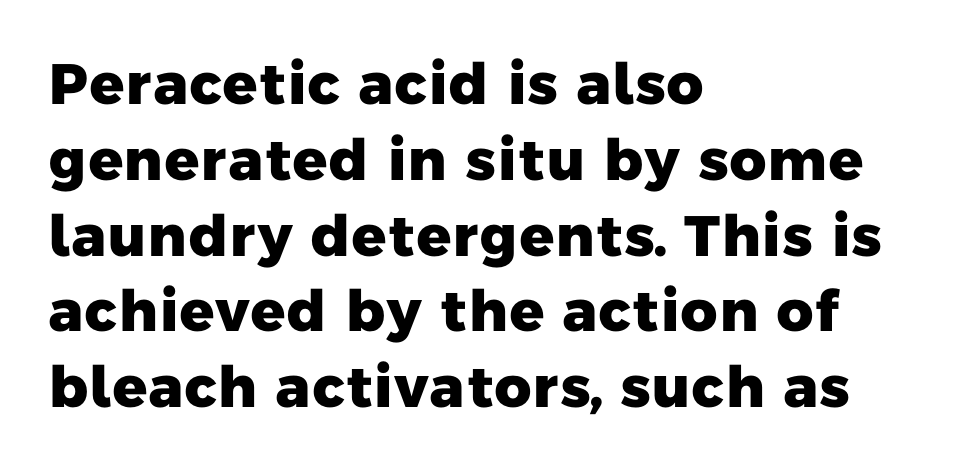
{"serif": "no", "bold": "yes", "weight": "heavy", "width": "normal", "stroke_contrast": "low", "x_height": "medium", "monospaced": "no", "underline": "no", "align": "left", "line_spacing": "normal", "line_spacing_ratio": 1.33, "letter_spacing": "normal", "letter_spacing_em": 0.0, "glyph_px": 57}
